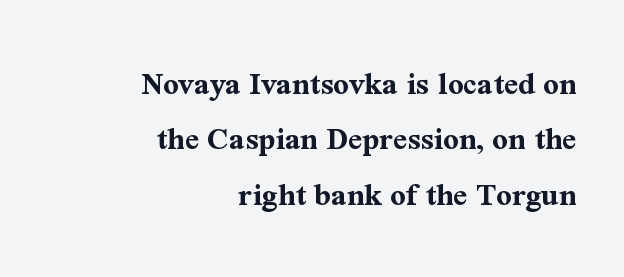
Unmarked baselines from the first word to the last. The block of text has a typical density, with ordinary space between rows. Emphasis by weight is at full strength: bold. The paragraph shown leans on its right margin. Does the type have serifs? Yes, each stem ends in a small foot. Character widths vary here, with narrow letters taking less room than wide ones.
